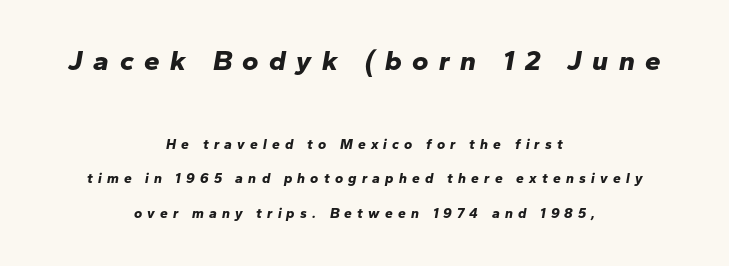
The image shows 28 px bold type, italic (leaning right); set centered, loose line spacing (2.47x), unusually wide letter spacing (+0.37 em), not underlined; the first (top) block is 2.0x larger; low stroke contrast and a medium x-height.
